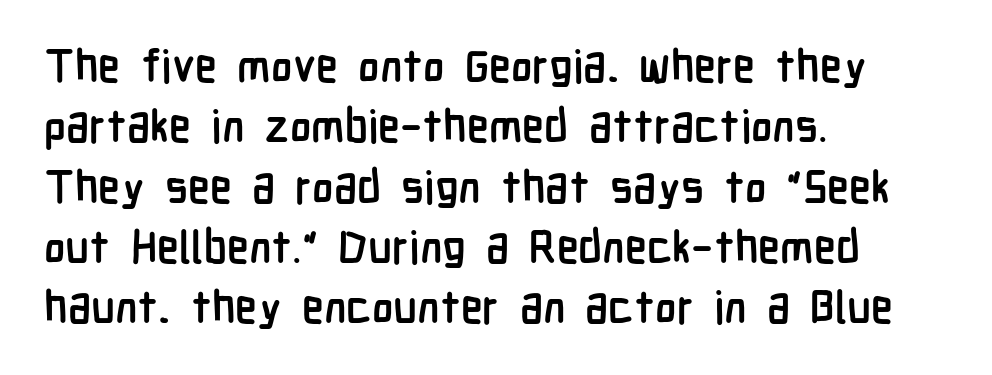
{"serif": "no", "italic": "no", "bold": "yes", "weight": "semibold", "width": "condensed", "stroke_contrast": "low", "x_height": "medium", "monospaced": "no", "underline": "no", "align": "left", "line_spacing": "normal", "line_spacing_ratio": 1.34, "letter_spacing": "normal", "letter_spacing_em": 0.0, "glyph_px": 45}
